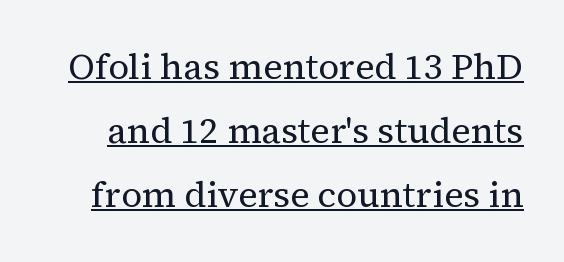
{"serif": "yes", "italic": "no", "bold": "no", "weight": "regular", "width": "normal", "stroke_contrast": "medium", "x_height": "medium", "monospaced": "no", "underline": "yes", "line_spacing_ratio": 1.78, "letter_spacing": "normal", "letter_spacing_em": 0.0, "glyph_px": 36}
